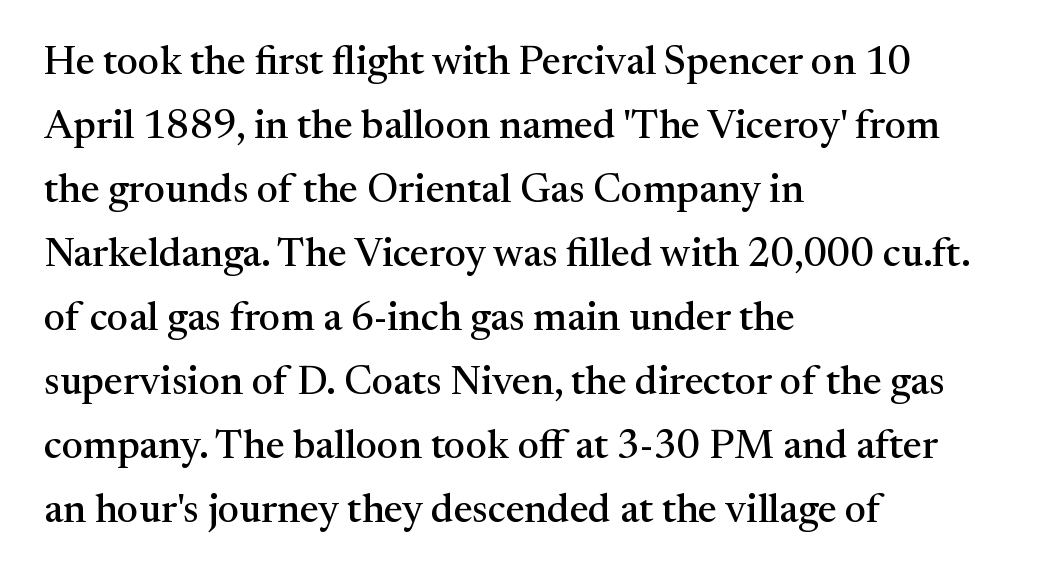
Q: Is the text italic (slanted)? A: No, it is upright.
Q: Is the typeface a serif or a sans-serif typeface? A: Serif.
Q: Is the text underlined? A: No.
Q: How is the paragraph aligned? A: Left-aligned.
Q: Is the spacing between letters normal or unusually wide? A: Normal.
Q: Is the spacing between lines tight, normal or loose? A: Normal.
Q: Width (condensed, normal, or wide)? A: Normal.
Q: Stroke contrast? A: Medium.
Q: x-height? A: Medium.
Q: Monospaced? A: No.
